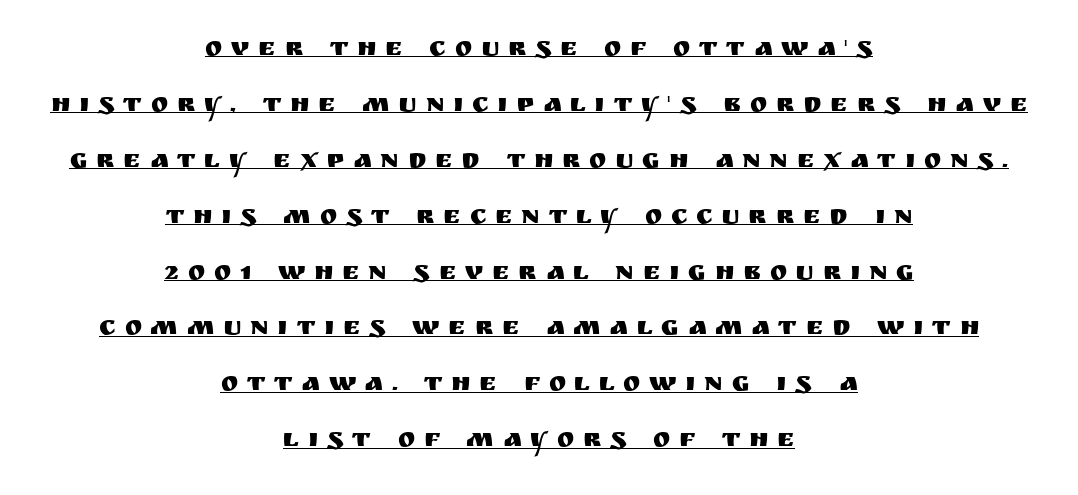
Students, observe: this is what heavily led, spacious text looks like. Characters remain perfectly vertical along every line. Characters follow at a spacing far wider than the type designer built in. These lines stack symmetrically, like a column narrowing and widening about its center. Underline: present.
